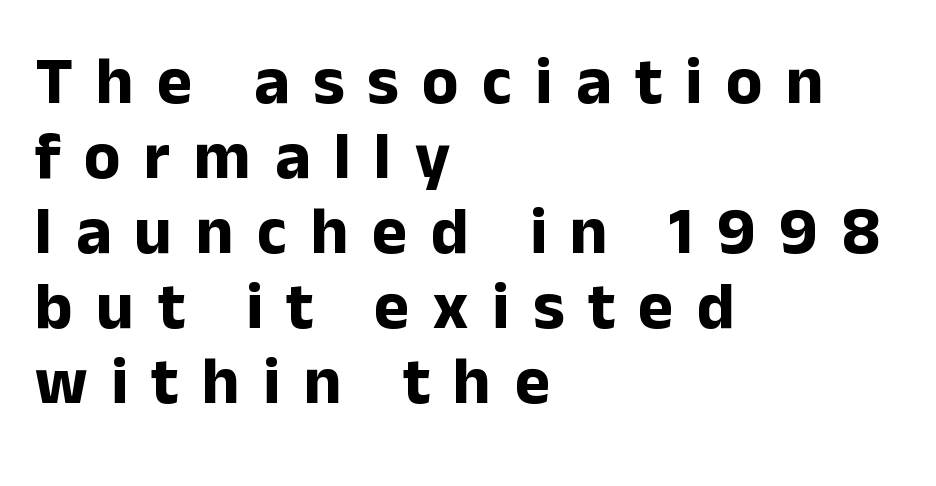
The image shows 67 px bold sans-serif type, upright; set left-aligned, tight line spacing (1.12x), unusually wide letter spacing (+0.35 em), not underlined; low stroke contrast and a medium x-height.
